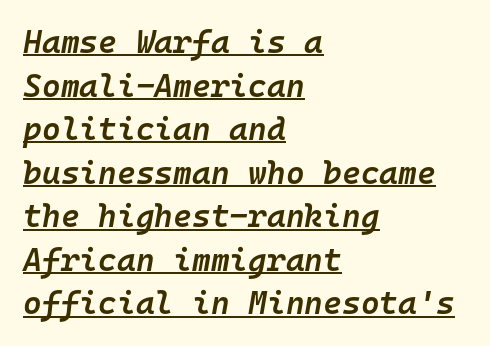
The image shows 32 px semibold type, italic (leaning right), monospaced; set left-aligned, normal line spacing (1.36x), normal letter spacing, underlined; low stroke contrast and a medium x-height.
